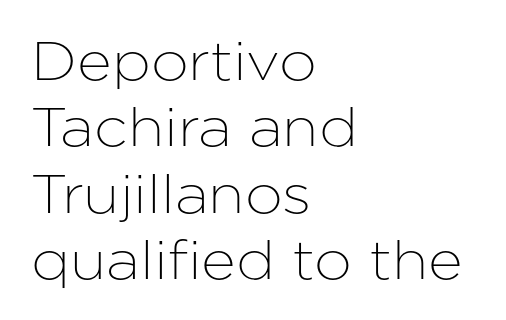
{"serif": "no", "italic": "no", "width": "normal", "stroke_contrast": "low", "x_height": "medium", "monospaced": "no", "underline": "no", "align": "left", "line_spacing_ratio": 1.23, "letter_spacing": "normal", "letter_spacing_em": 0.0, "glyph_px": 54}
